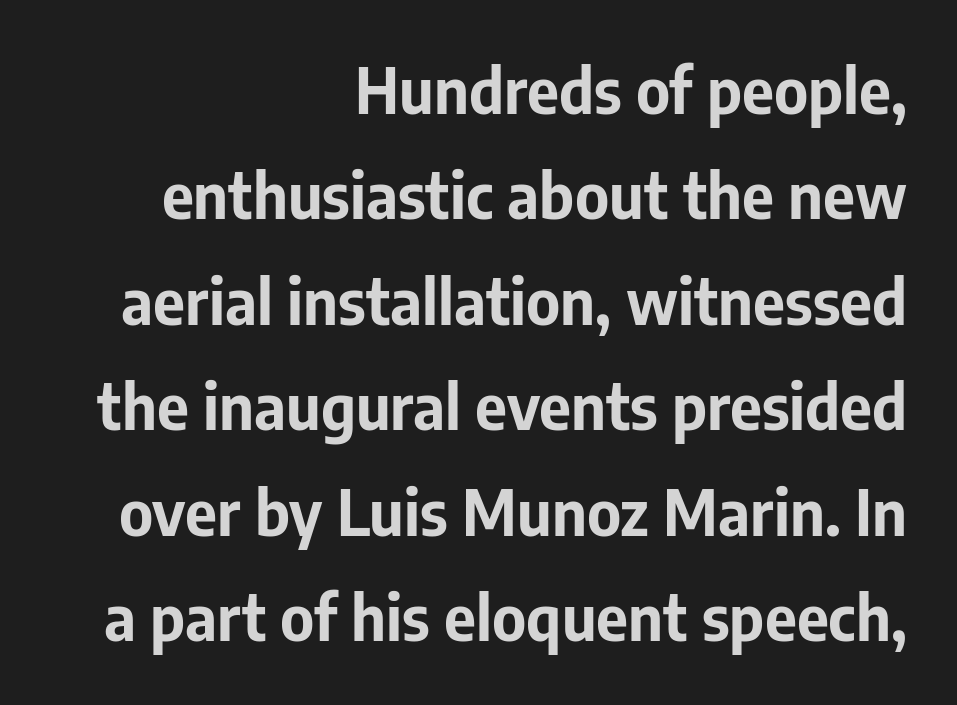
{"serif": "no", "italic": "no", "bold": "yes", "weight": "bold", "width": "normal", "stroke_contrast": "low", "x_height": "medium", "monospaced": "no", "underline": "no", "align": "right", "line_spacing": "normal", "line_spacing_ratio": 1.7, "letter_spacing": "normal", "letter_spacing_em": 0.0, "glyph_px": 62}
